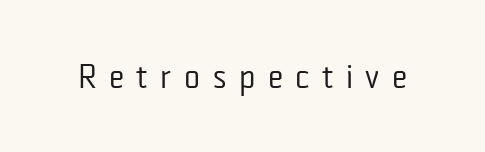
In terms of posture, this sample is upright. A quiet, ordinary-to-light weight characterises the typeface. Serifs: no, the terminals of the letterforms are clean. Rule under the text: the space is simply empty. Does extra space separate the letters? Yes, quite a lot of it.
